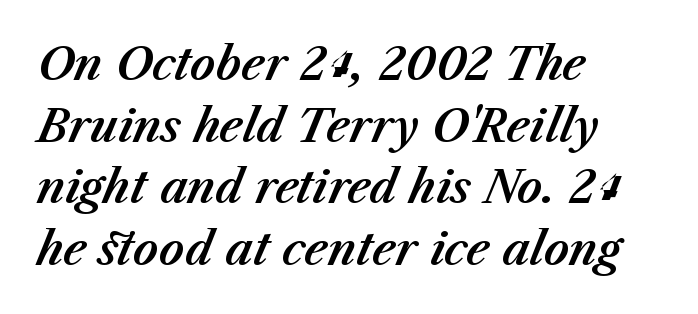
Yep, that's italic — everything's leaning. The space beneath each line is pristine and unruled. Do the characters align in a grid? No, the font is proportional. Standard letterfit; no display-style spreading of the glyphs. The designer left line spacing at the default.
